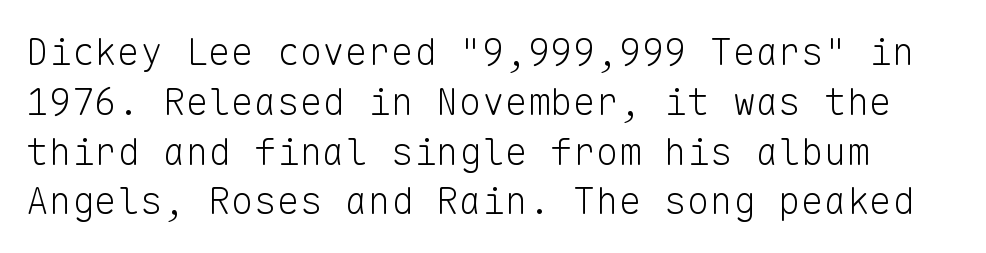
The image shows 38 px light sans-serif type, upright, monospaced; set normal line spacing (1.31x), normal letter spacing, not underlined; low stroke contrast and a medium x-height.
